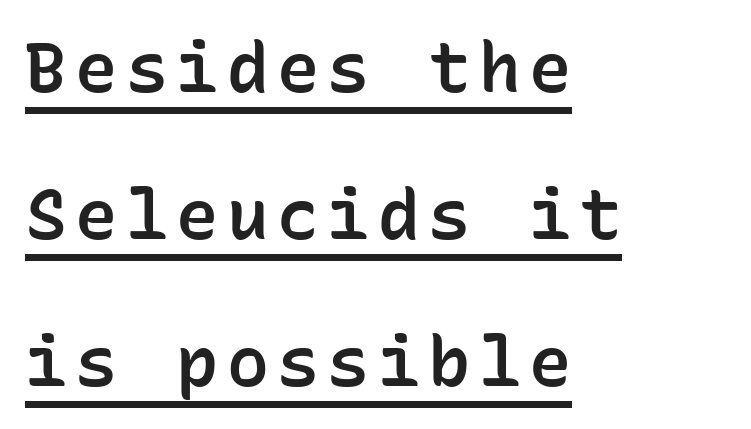
The face used here appears with an underline applied. The characters look somewhat weighty, a semibold short of true bold. Is there much room between lines? Yes — plenty of vertical air separates them. Where is the straight margin? On the left.
